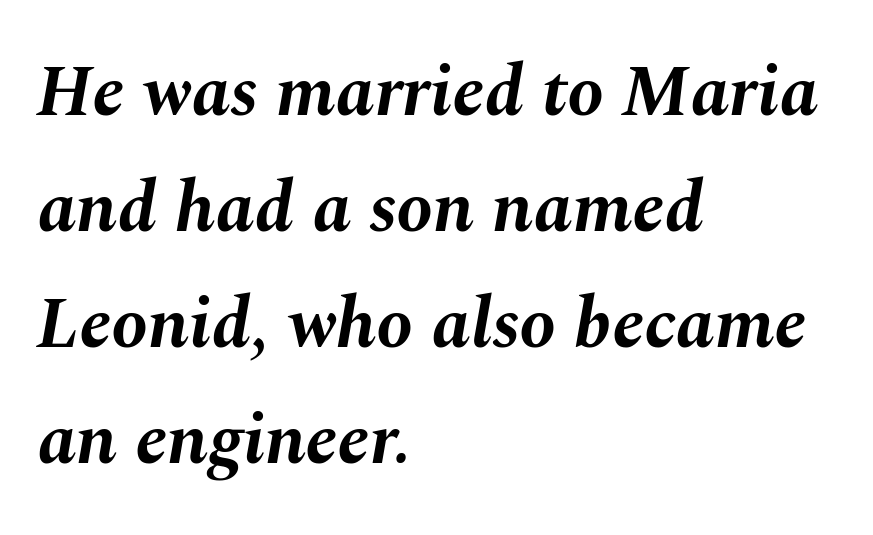
Q: Is the text bold? A: Yes.
Q: Is the text italic (slanted)? A: Yes, it leans right by about 10 degrees.
Q: Is the text underlined? A: No.
Q: How is the paragraph aligned? A: Left-aligned.
Q: Is the spacing between letters normal or unusually wide? A: Normal.
Q: Is the spacing between lines tight, normal or loose? A: Normal.
Q: Width (condensed, normal, or wide)? A: Normal.
Q: Stroke contrast? A: Medium.
Q: x-height? A: Medium.
Q: Monospaced? A: No.
